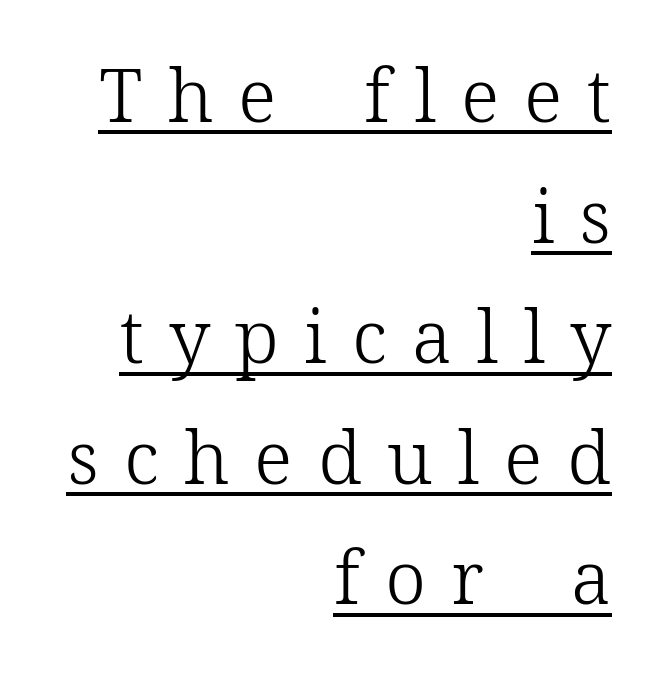
Q: Is the text bold? A: No.
Q: Is the text italic (slanted)? A: No, it is upright.
Q: Is the typeface a serif or a sans-serif typeface? A: Serif.
Q: Is the text underlined? A: Yes.
Q: How is the paragraph aligned? A: Right-aligned.
Q: Is the spacing between letters normal or unusually wide? A: Unusually wide.
Q: Is the spacing between lines tight, normal or loose? A: Normal.
Q: Width (condensed, normal, or wide)? A: Normal.
Q: Stroke contrast? A: Low.
Q: x-height? A: Medium.
Q: Monospaced? A: No.
